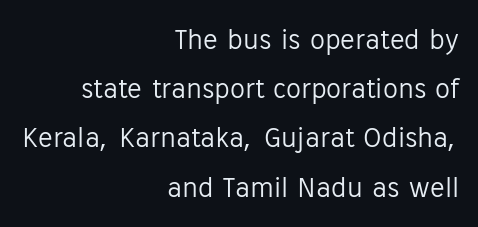
{"serif": "no", "italic": "no", "bold": "no", "weight": "light", "width": "normal", "stroke_contrast": "low", "x_height": "medium", "monospaced": "no", "underline": "no", "align": "right", "line_spacing": "normal", "line_spacing_ratio": 1.64, "letter_spacing": "normal", "letter_spacing_em": 0.0, "glyph_px": 30}
